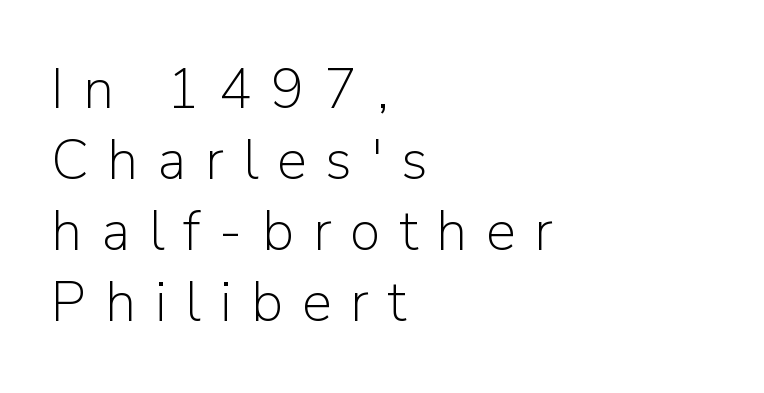
The image shows 56 px light sans-serif type, upright; set left-aligned, normal line spacing (1.27x), unusually wide letter spacing (+0.34 em), not underlined; low stroke contrast and a medium x-height.
